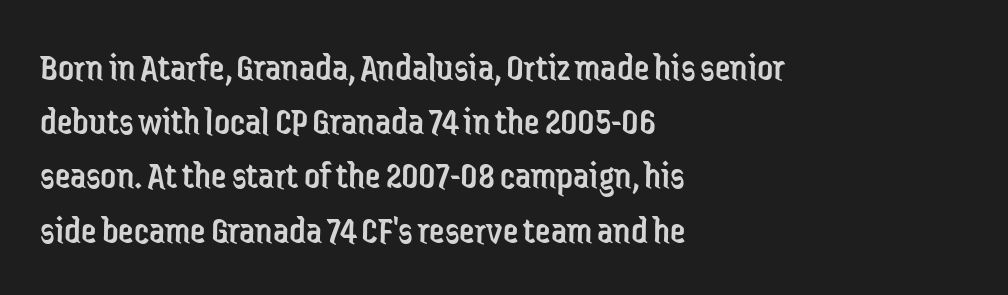
Q: Is the text bold? A: No.
Q: Is the text italic (slanted)? A: No, it is upright.
Q: Is the typeface a serif or a sans-serif typeface? A: Sans-serif.
Q: Is the text underlined? A: No.
Q: How is the paragraph aligned? A: Left-aligned.
Q: Is the spacing between letters normal or unusually wide? A: Normal.
Q: Is the spacing between lines tight, normal or loose? A: Normal.
Q: Width (condensed, normal, or wide)? A: Condensed.
Q: Stroke contrast? A: Low.
Q: x-height? A: Medium.
Q: Monospaced? A: No.
